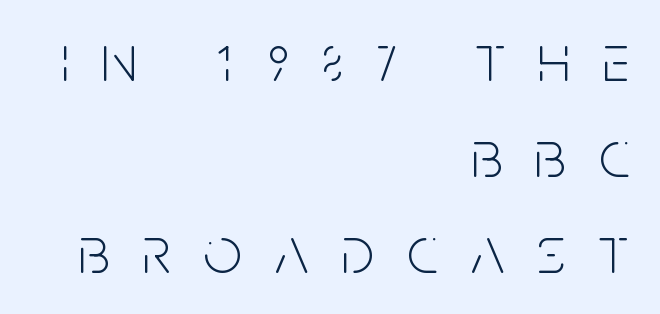
{"serif": "no", "italic": "no", "bold": "no", "weight": "light", "width": "condensed", "stroke_contrast": "low", "x_height": "large", "monospaced": "no", "underline": "no", "align": "right", "line_spacing": "normal", "line_spacing_ratio": 1.43, "letter_spacing": "wide", "letter_spacing_em": 0.49, "glyph_px": 67}
